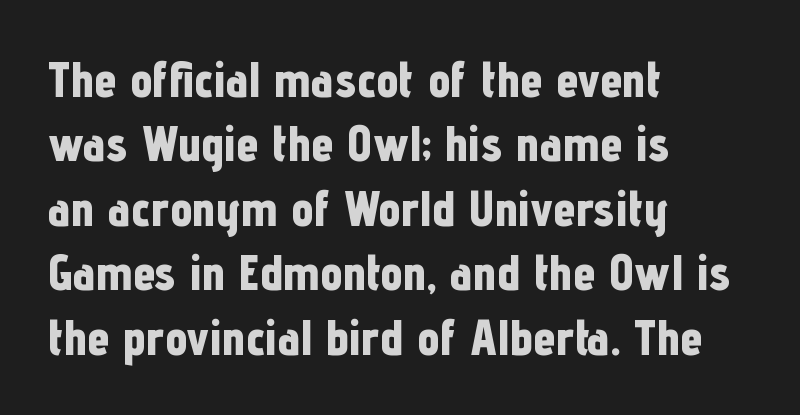
The image shows 50 px bold, condensed sans-serif type, upright; set left-aligned, normal line spacing (1.29x), normal letter spacing, not underlined; low stroke contrast and a medium x-height.
